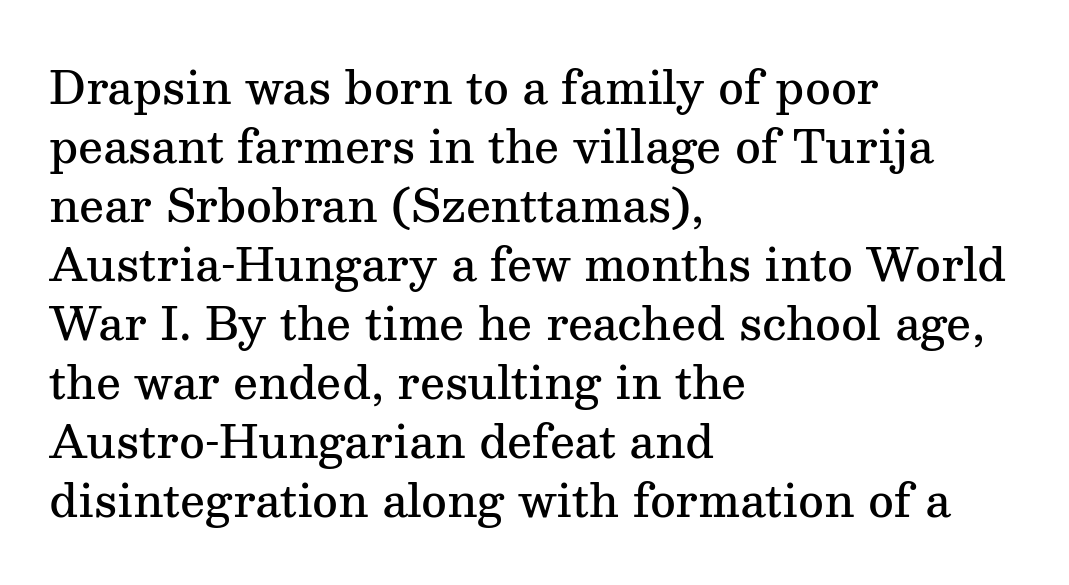
{"serif": "yes", "italic": "no", "bold": "semi", "weight": "semibold", "width": "normal", "stroke_contrast": "medium", "x_height": "medium", "monospaced": "no", "underline": "no", "align": "left", "line_spacing": "normal", "line_spacing_ratio": 1.34, "letter_spacing": "normal", "letter_spacing_em": 0.0, "glyph_px": 44}
